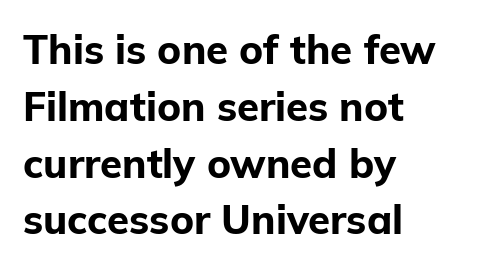
Type without underlining. Notice how thick the strokes are: this is what a full bold looks like. Spacing verdict: proportional, widths tailored to each character. Stroke terminals: plain, sans-serif. Visually the block forms a straight wall on the left and a jagged coastline on the right. Italic? Not at all — the glyphs are vertical.
